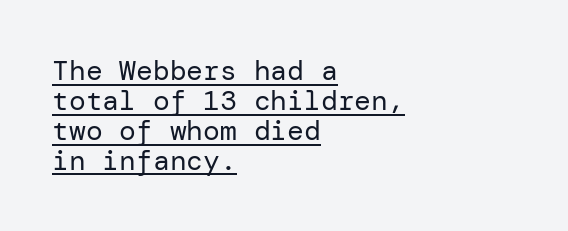
{"serif": "no", "italic": "no", "bold": "no", "weight": "regular", "width": "normal", "stroke_contrast": "low", "x_height": "medium", "underline": "yes", "align": "left", "line_spacing": "tight", "line_spacing_ratio": 1.07, "letter_spacing": "normal", "letter_spacing_em": 0.0, "glyph_px": 28}
